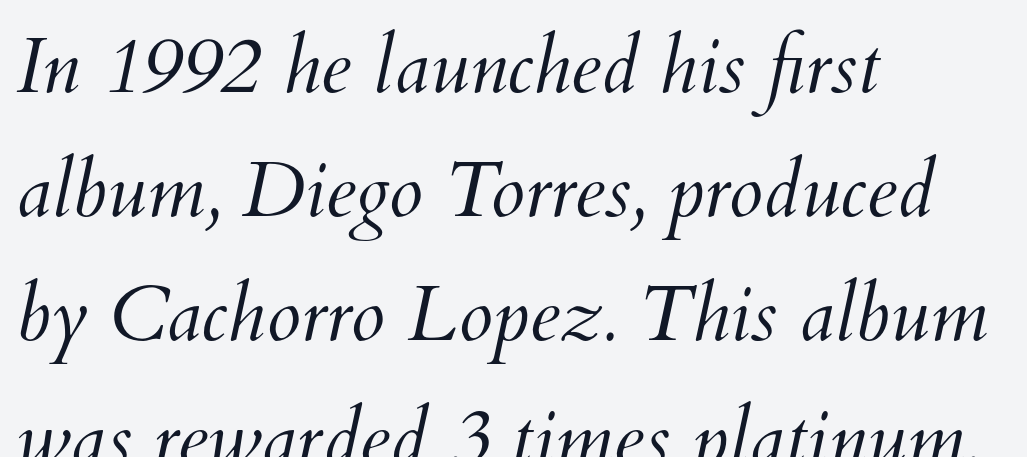
Standard letterfit; no display-style spreading of the glyphs. A classic flush-left, rag-right setting is used for this passage. Words float on clear page, feet unadorned. You could not count columns in this text — the font is proportionally spaced. The rendering uses a moderate line-height, typical for paragraphs. The strokes are not fattened; the text isn't bold.
